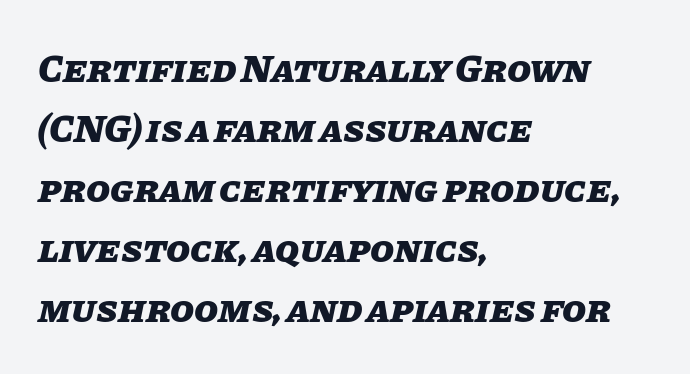
{"italic": "yes", "lean": "right", "slant_degrees": 11, "bold": "yes", "weight": "heavy", "width": "normal", "stroke_contrast": "low", "x_height": "large", "monospaced": "no", "underline": "no", "align": "left", "line_spacing": "normal", "line_spacing_ratio": 1.54, "letter_spacing": "normal", "letter_spacing_em": 0.0, "glyph_px": 39}
